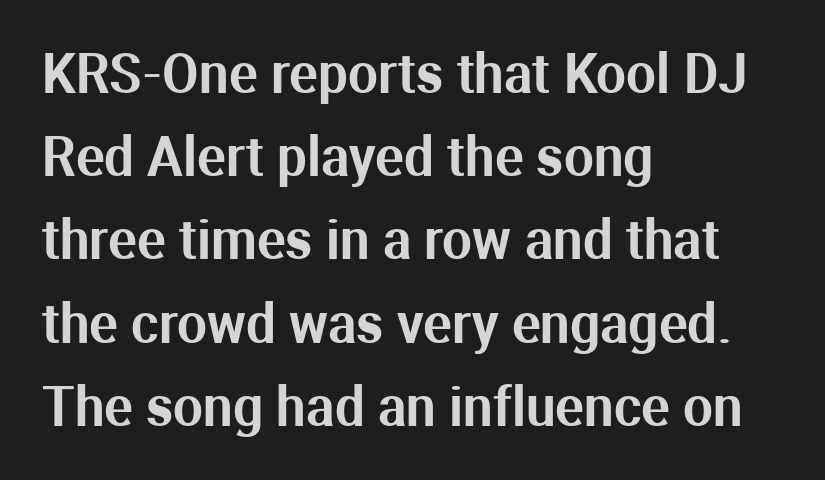
Q: Is the text italic (slanted)? A: No, it is upright.
Q: Is the typeface a serif or a sans-serif typeface? A: Sans-serif.
Q: Is the text underlined? A: No.
Q: How is the paragraph aligned? A: Left-aligned.
Q: Is the spacing between letters normal or unusually wide? A: Normal.
Q: Is the spacing between lines tight, normal or loose? A: Normal.
Q: Width (condensed, normal, or wide)? A: Normal.
Q: Stroke contrast? A: Medium.
Q: x-height? A: Medium.
Q: Monospaced? A: No.
